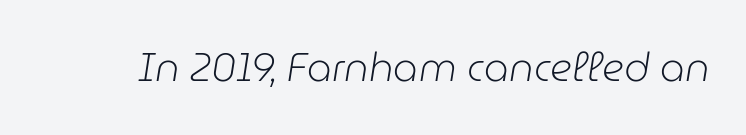
The gap between lines stays unmarked. This sample uses an oblique cut, with every glyph tilted off the vertical. In terms of letterspacing, this is plain default setting. Think of a printed novel: that variable character pitch is what you see here. Is this a heavy cut? Hardly; it is regular or lighter.
